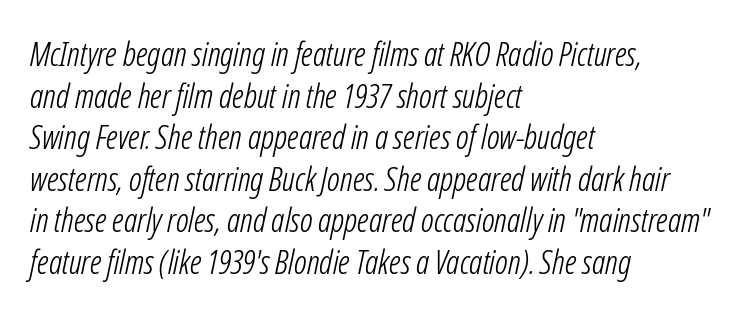
This sample is left-justified, so line endings fall wherever the words run out. This rendering leaves character spacing at its baseline value. Heaviness? Minimal to ordinary, like unemphasized prose. The font's italic variant was chosen for this text. Vertically, the passage feels balanced, rows spaced as you'd expect.
